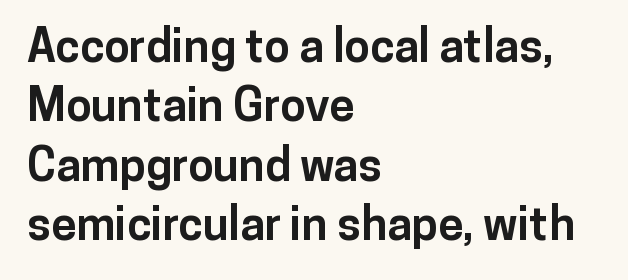
{"serif": "no", "italic": "no", "bold": "yes", "weight": "bold", "width": "normal", "stroke_contrast": "low", "x_height": "medium", "monospaced": "no", "underline": "no", "align": "left", "line_spacing": "normal", "line_spacing_ratio": 1.29, "letter_spacing": "normal", "letter_spacing_em": 0.0, "glyph_px": 46}
